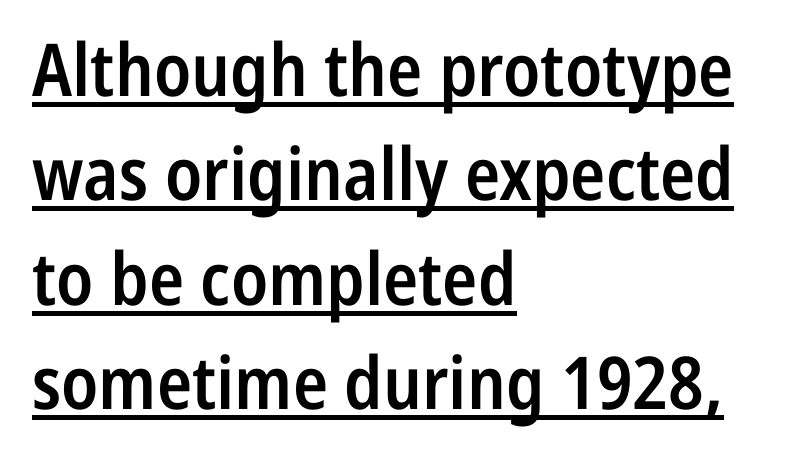
{"serif": "no", "italic": "no", "bold": "semi", "weight": "semibold", "width": "condensed", "stroke_contrast": "low", "x_height": "medium", "monospaced": "no", "underline": "yes", "align": "left", "line_spacing": "normal", "line_spacing_ratio": 1.43, "letter_spacing": "normal", "letter_spacing_em": 0.0, "glyph_px": 73}
